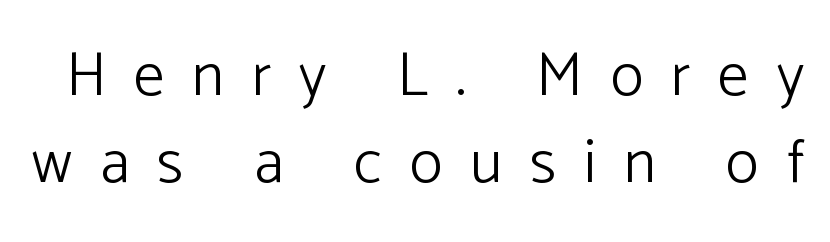
Q: Is the text bold? A: No.
Q: Is the text italic (slanted)? A: No, it is upright.
Q: Is the typeface a serif or a sans-serif typeface? A: Sans-serif.
Q: Is the text underlined? A: No.
Q: Is the spacing between letters normal or unusually wide? A: Unusually wide.
Q: Is the spacing between lines tight, normal or loose? A: Normal.
Q: Width (condensed, normal, or wide)? A: Normal.
Q: Stroke contrast? A: Low.
Q: x-height? A: Medium.
Q: Monospaced? A: No.
